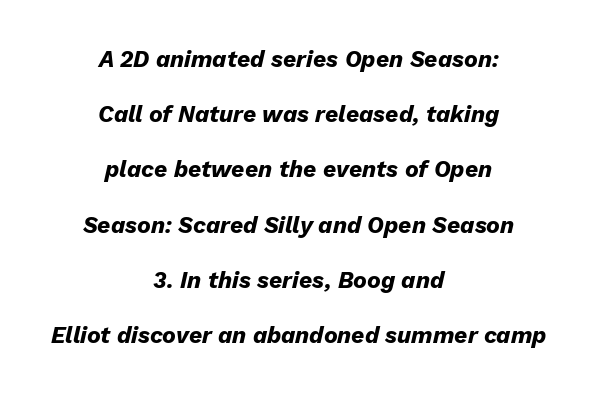
There's an unmistakable incline to the writing here. Does the leading feel generous? Absolutely, it's lavish. Check the space under the baseline: it is left empty. Each line is balanced around a shared central axis.
